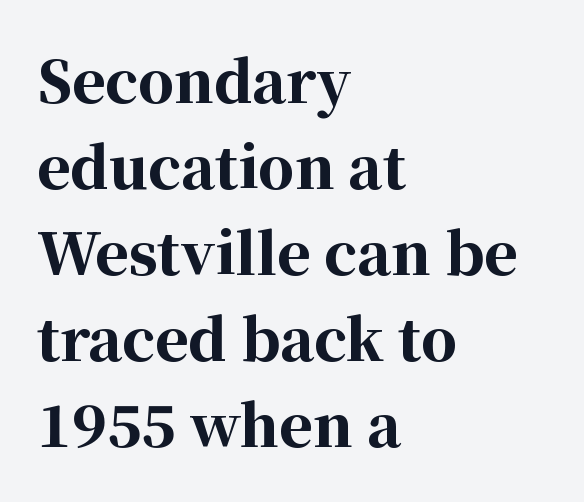
The image shows 57 px bold serif type, upright; set left-aligned, normal line spacing (1.51x), normal letter spacing, not underlined; high stroke contrast and a medium x-height.
